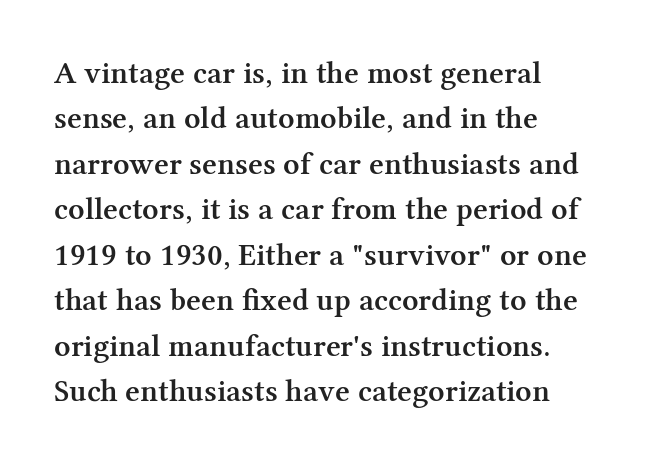
The image shows 32 px semibold serif type, upright; set left-aligned, normal line spacing (1.42x), normal letter spacing, not underlined; medium stroke contrast and a medium x-height.
